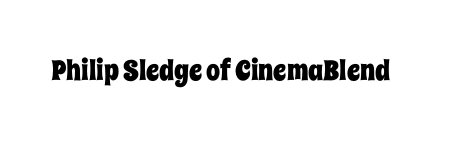
The image shows 28 px condensed type, upright; set normal letter spacing, not underlined; low stroke contrast and a large x-height.
